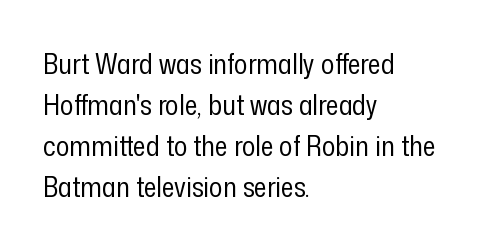
{"serif": "no", "italic": "no", "bold": "no", "weight": "regular", "width": "condensed", "stroke_contrast": "low", "x_height": "medium", "monospaced": "no", "underline": "no", "align": "left", "line_spacing": "normal", "line_spacing_ratio": 1.47, "letter_spacing": "normal", "letter_spacing_em": 0.0, "glyph_px": 28}
